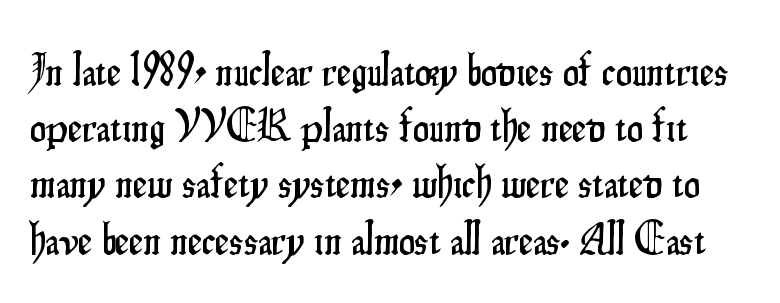
Q: Is the text italic (slanted)? A: No, it is upright.
Q: Is the typeface a serif or a sans-serif typeface? A: Sans-serif.
Q: Is the text underlined? A: No.
Q: Is the spacing between letters normal or unusually wide? A: Normal.
Q: Is the spacing between lines tight, normal or loose? A: Normal.
Q: Width (condensed, normal, or wide)? A: Condensed.
Q: Stroke contrast? A: Low.
Q: x-height? A: Small.
Q: Monospaced? A: No.
